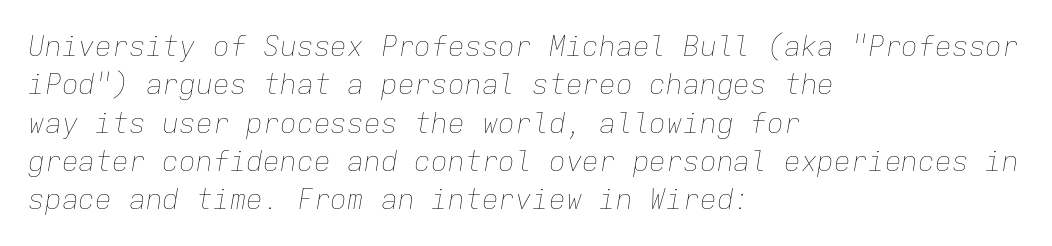
Q: Is the text bold? A: No.
Q: Is the text italic (slanted)? A: Yes, it leans right by about 9 degrees.
Q: Is the text underlined? A: No.
Q: How is the paragraph aligned? A: Left-aligned.
Q: Is the spacing between letters normal or unusually wide? A: Normal.
Q: Is the spacing between lines tight, normal or loose? A: Normal.
Q: Width (condensed, normal, or wide)? A: Normal.
Q: Stroke contrast? A: Low.
Q: x-height? A: Medium.
Q: Monospaced? A: Yes.
